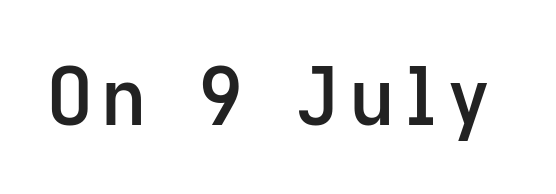
{"serif": "no", "italic": "no", "bold": "semi", "weight": "semibold", "width": "normal", "stroke_contrast": "low", "x_height": "medium", "monospaced": "no", "underline": "no", "glyph_px": 79}
